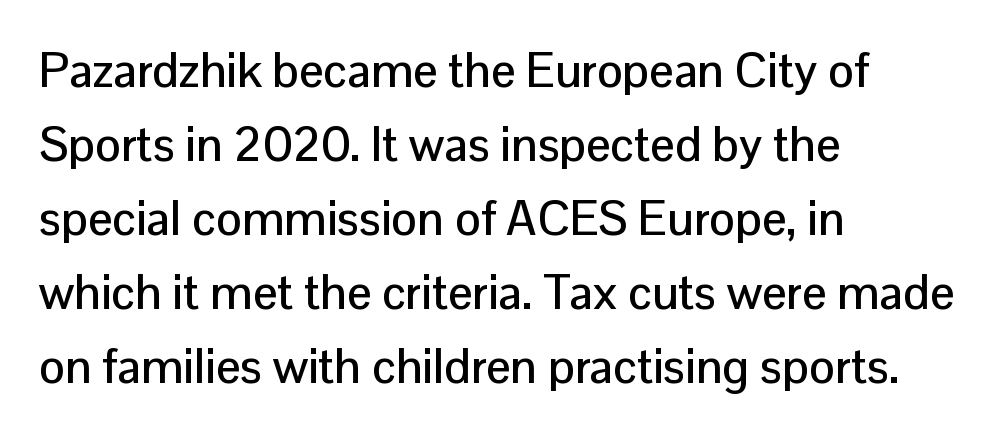
Tracking value appears to be zero — textbook default spacing. The face used here is proportionally spaced, like ordinary book or web type. The text block is weighted toward the left margin, trailing off unevenly rightward. How would I describe the line gaps? Plain and ordinary.
